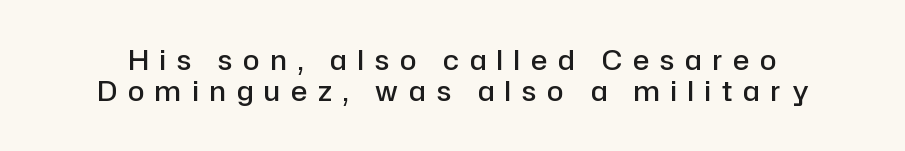
This rendering features lettering with no underline. Emphasis by weight is partial: semibold. Honestly, the letter spacing is so wide it's the main thing you notice. A typesetter would mark this as roman, not italic.
